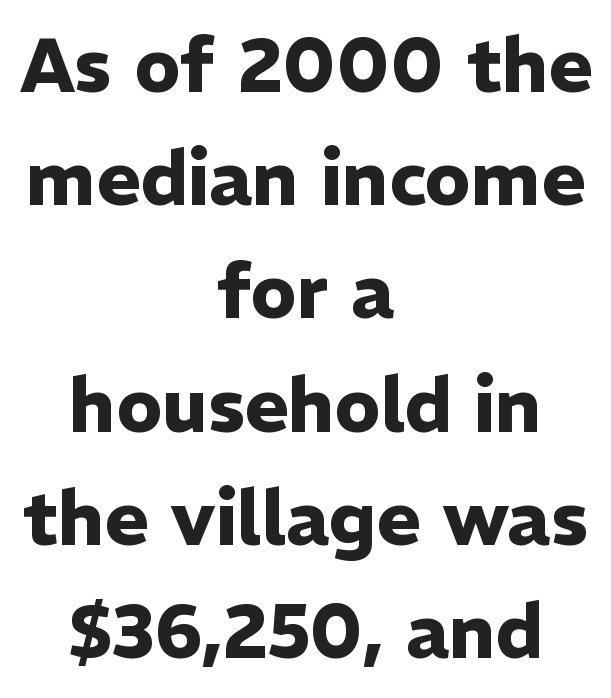
Q: Is the text bold? A: Yes.
Q: Is the text italic (slanted)? A: No, it is upright.
Q: Is the typeface a serif or a sans-serif typeface? A: Sans-serif.
Q: Is the text underlined? A: No.
Q: How is the paragraph aligned? A: Centered.
Q: Is the spacing between letters normal or unusually wide? A: Normal.
Q: Is the spacing between lines tight, normal or loose? A: Normal.
Q: Width (condensed, normal, or wide)? A: Normal.
Q: Stroke contrast? A: Low.
Q: x-height? A: Medium.
Q: Monospaced? A: No.
